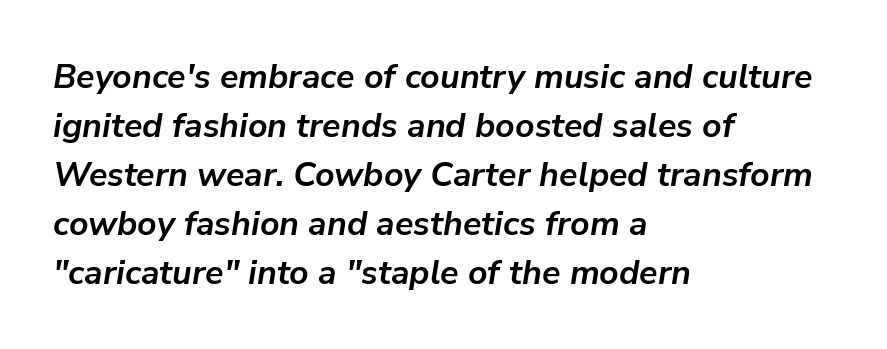
Rows of type keep a routine distance in the vertical direction. Caption: bold face, heavy strokes. Notice how the passage keeps a crisp vertical edge on the left only. Check the space under the baseline: it is left empty. Standard letterfit; no display-style spreading of the glyphs. Italic? Definitely — the glyphs are oblique.
